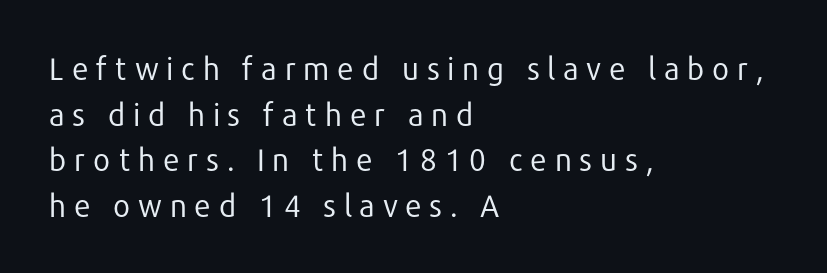
Horizontally, the lines are justified to the leading edge only. Posture: upright roman. Spacing verdict: proportional, widths tailored to each character. You can tell from the bare stems that sans-serif type was used.
